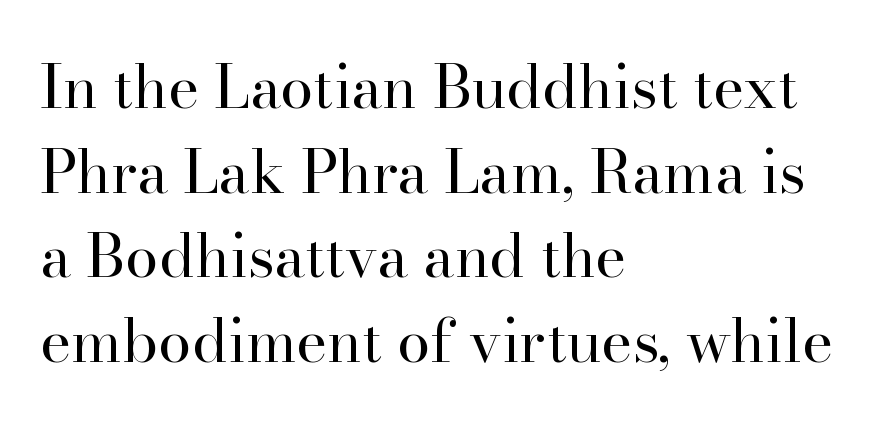
Q: Is the text bold? A: No.
Q: Is the text italic (slanted)? A: No, it is upright.
Q: Is the typeface a serif or a sans-serif typeface? A: Serif.
Q: Is the text underlined? A: No.
Q: How is the paragraph aligned? A: Left-aligned.
Q: Is the spacing between letters normal or unusually wide? A: Normal.
Q: Is the spacing between lines tight, normal or loose? A: Normal.
Q: Width (condensed, normal, or wide)? A: Normal.
Q: Stroke contrast? A: High.
Q: x-height? A: Small.
Q: Monospaced? A: No.
